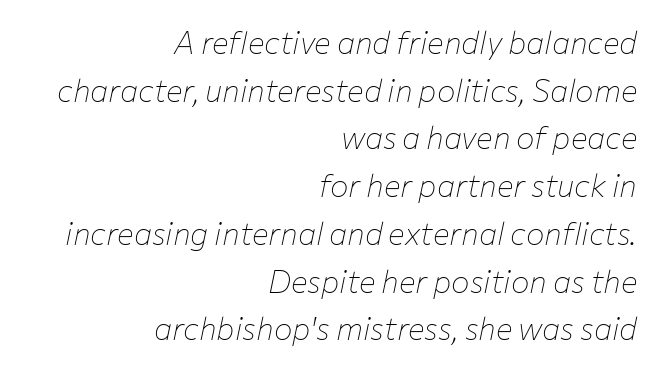
Q: Is the text bold? A: No.
Q: Is the text italic (slanted)? A: Yes, it leans right by about 12 degrees.
Q: Is the text underlined? A: No.
Q: How is the paragraph aligned? A: Right-aligned.
Q: Is the spacing between letters normal or unusually wide? A: Normal.
Q: Is the spacing between lines tight, normal or loose? A: Normal.
Q: Width (condensed, normal, or wide)? A: Normal.
Q: Stroke contrast? A: Low.
Q: x-height? A: Medium.
Q: Monospaced? A: No.
